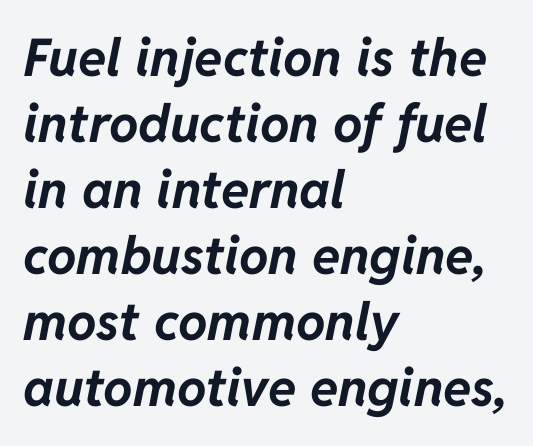
{"italic": "yes", "lean": "right", "slant_degrees": 11, "bold": "yes", "weight": "bold", "width": "normal", "stroke_contrast": "low", "x_height": "medium", "monospaced": "no", "underline": "no", "align": "left", "line_spacing": "normal", "line_spacing_ratio": 1.27, "letter_spacing": "normal", "letter_spacing_em": 0.0, "glyph_px": 52}
